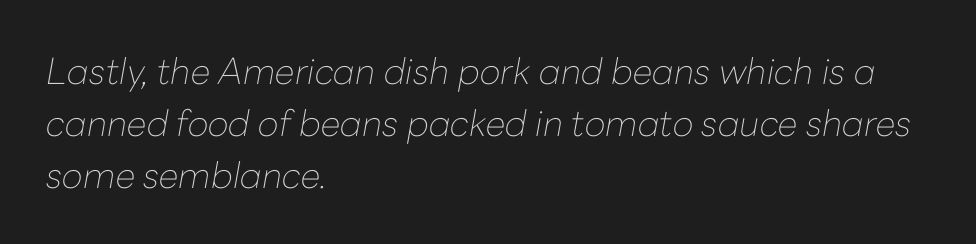
{"italic": "yes", "lean": "right", "slant_degrees": 10, "bold": "no", "weight": "thin", "width": "normal", "stroke_contrast": "low", "x_height": "medium", "monospaced": "no", "underline": "no", "align": "left", "line_spacing": "normal", "line_spacing_ratio": 1.44, "letter_spacing": "normal", "letter_spacing_em": 0.0, "glyph_px": 36}
